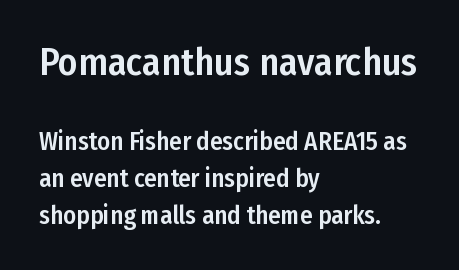
Q: Is the text italic (slanted)? A: No, it is upright.
Q: Is the typeface a serif or a sans-serif typeface? A: Sans-serif.
Q: Is the text underlined? A: No.
Q: How is the paragraph aligned? A: Left-aligned.
Q: Is the spacing between letters normal or unusually wide? A: Normal.
Q: Is the spacing between lines tight, normal or loose? A: Normal.
Q: Which block of text is set in a larger size, the first (top) or the second (bottom)? A: The first (top) one.
Q: Width (condensed, normal, or wide)? A: Condensed.
Q: Stroke contrast? A: Low.
Q: x-height? A: Medium.
Q: Monospaced? A: No.
